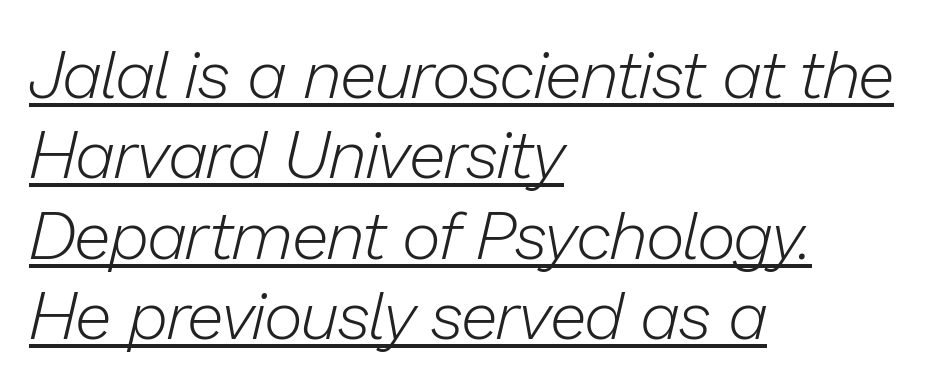
The image shows 67 px light type, italic (leaning right); set left-aligned, line spacing 1.2x, normal letter spacing, underlined; low stroke contrast and a medium x-height.
